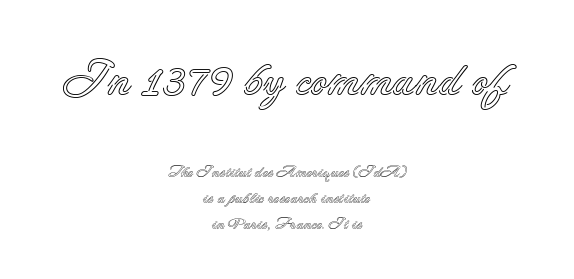
Compare the two chunks: the upper has the greater cap height. The leading is moderate, giving the passage an even texture. There is no visible air inserted between adjacent glyphs.
